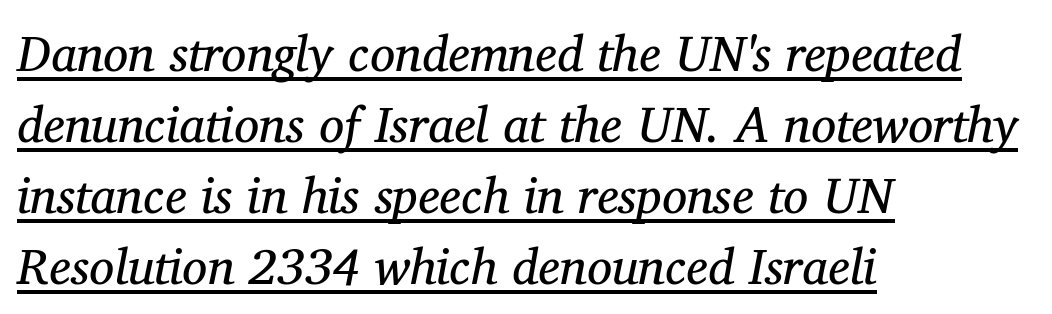
The image shows 50 px regular-weight serif type, italic (leaning right); set left-aligned, normal line spacing (1.42x), normal letter spacing, underlined; medium stroke contrast and a medium x-height.
